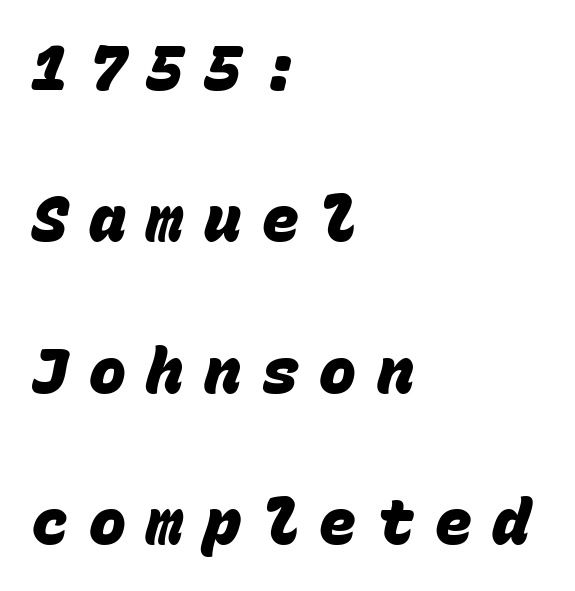
Spacing between characters has been opened up far beyond the box default. The compositor pushed each line to the left boundary. Is there much room between lines? Yes — plenty of vertical air separates them. The passage shown is typed in a monospace face where columns stay perfectly aligned. Nobody drew a line under any word here.
